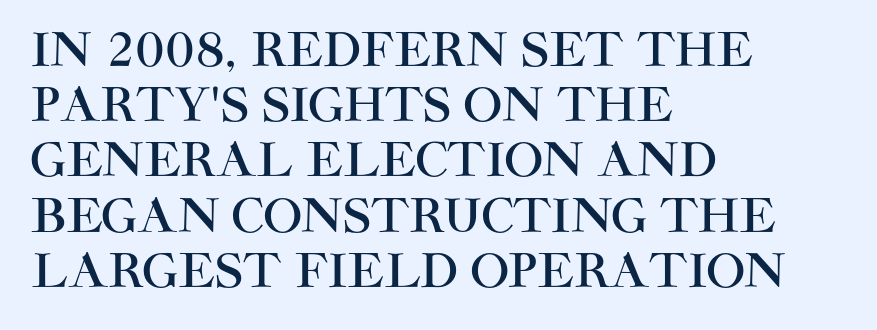
This sample has the flowing, uneven cadence of proportional lettering. Inter-character spacing is left at the font's built-in metrics. Is the block centered? No — it sits flush against the left margin. No italicization has been applied; the sample stays upright. No feet cap the strokes, marking this as sans-serif type. Anything drawn beneath the words? Only blank space.
